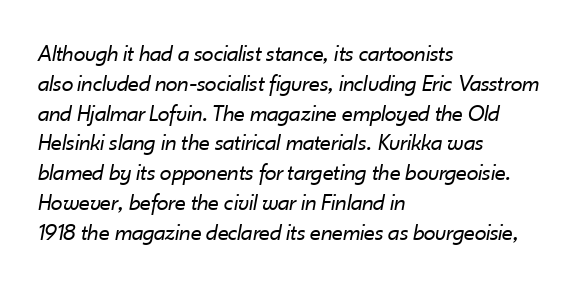
{"italic": "yes", "lean": "right", "slant_degrees": 10, "bold": "no", "underline": "no", "align": "left", "line_spacing_ratio": 1.24, "letter_spacing": "normal", "letter_spacing_em": 0.0, "glyph_px": 24}
